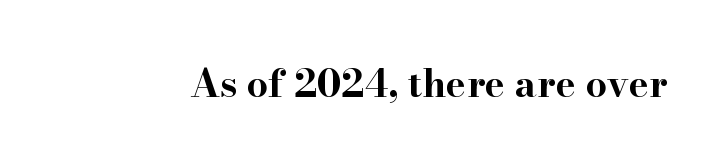
Q: Is the text bold? A: Yes.
Q: Is the text italic (slanted)? A: No, it is upright.
Q: Is the typeface a serif or a sans-serif typeface? A: Serif.
Q: Is the text underlined? A: No.
Q: Is the spacing between letters normal or unusually wide? A: Normal.
Q: Width (condensed, normal, or wide)? A: Wide.
Q: Stroke contrast? A: High.
Q: x-height? A: Small.
Q: Monospaced? A: No.
